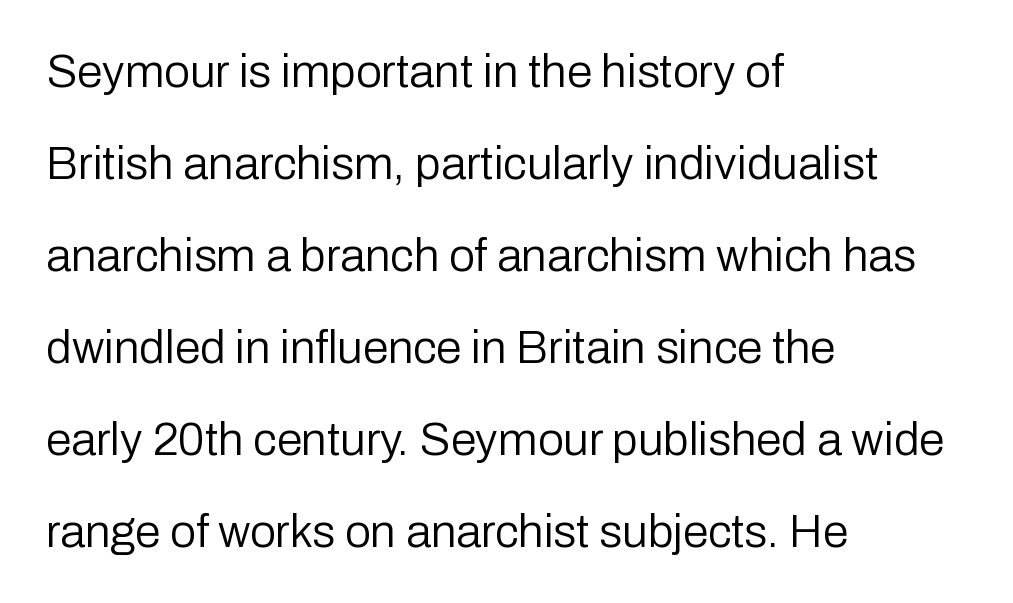
In terms of posture, this sample is upright. Compared with a centered layout, this one pins lines to the left instead. Letter spacing: default. Varying glyph widths throughout — classic text-font behaviour. The passage shown stacks its lines with a broad gap. Font category for this specimen: sans-serif.
